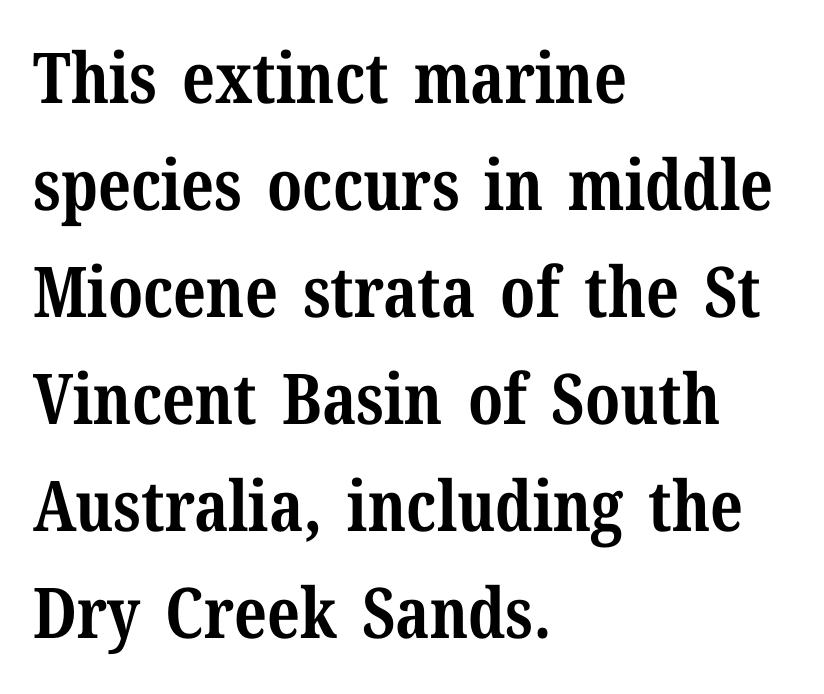
Q: Is the text bold? A: Yes.
Q: Is the text italic (slanted)? A: No, it is upright.
Q: Is the typeface a serif or a sans-serif typeface? A: Serif.
Q: Is the text underlined? A: No.
Q: How is the paragraph aligned? A: Left-aligned.
Q: Is the spacing between letters normal or unusually wide? A: Normal.
Q: Is the spacing between lines tight, normal or loose? A: Normal.
Q: Width (condensed, normal, or wide)? A: Normal.
Q: Stroke contrast? A: Medium.
Q: x-height? A: Medium.
Q: Monospaced? A: No.
